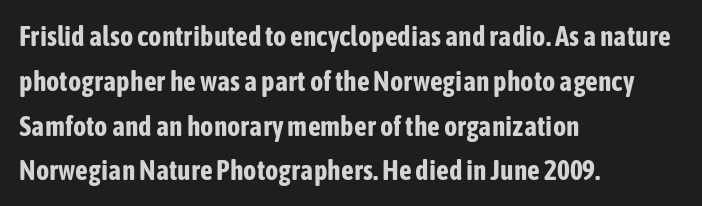
The rows are spaced the way most documents space them. The type family on display is of the sans-serif kind. Horizontally, the lines are justified to the leading edge only. Each letter keeps its own natural width here, so spacing adapts to shape.
